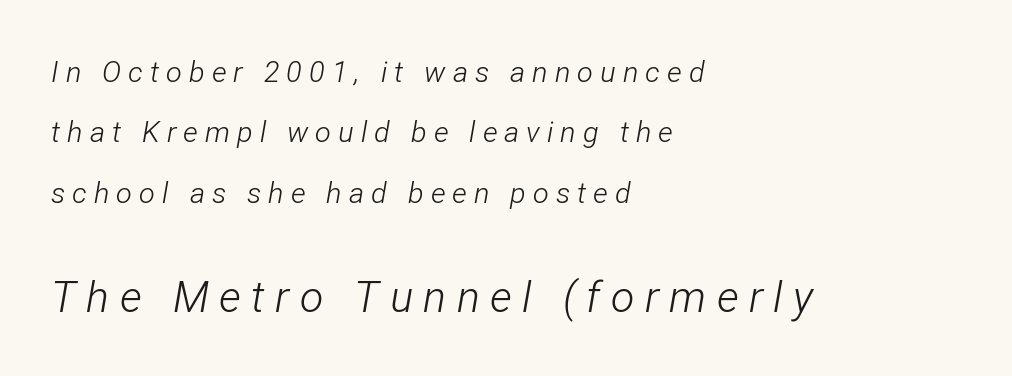
In terms of leading, this rendering errs on the spacious side. The letters in the lower block stand taller than those in the block above. The typesetter chose a ragged-right arrangement here. Descenders hang freely into open space. Words appear elongated and porous because spacing is wide. Slant detected: the letters are inclined.
